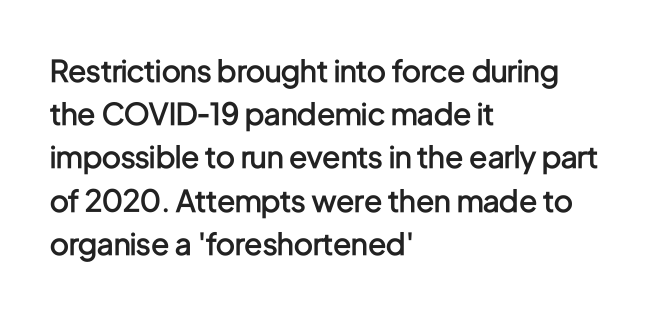
The image shows 30 px semibold, condensed sans-serif type, upright; set left-aligned, normal line spacing (1.44x), normal letter spacing, not underlined; low stroke contrast and a medium x-height.
